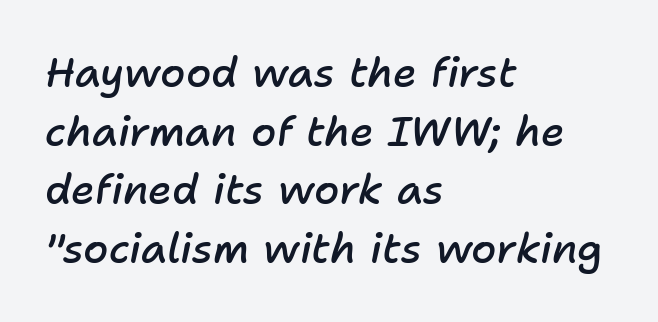
The image shows 41 px semibold type, italic (leaning right); set left-aligned, normal line spacing (1.43x), normal letter spacing, not underlined; low stroke contrast and a medium x-height.
